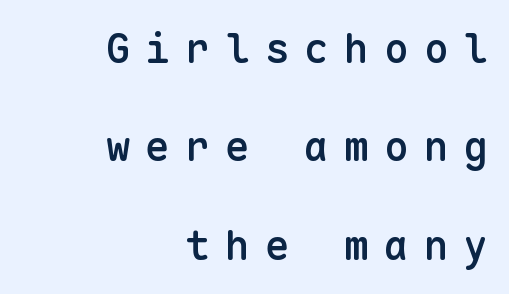
The image shows 41 px semibold sans-serif type, upright, monospaced; set right-aligned, loose line spacing (2.4x), unusually wide letter spacing (+0.37 em), not underlined; low stroke contrast and a medium x-height.
